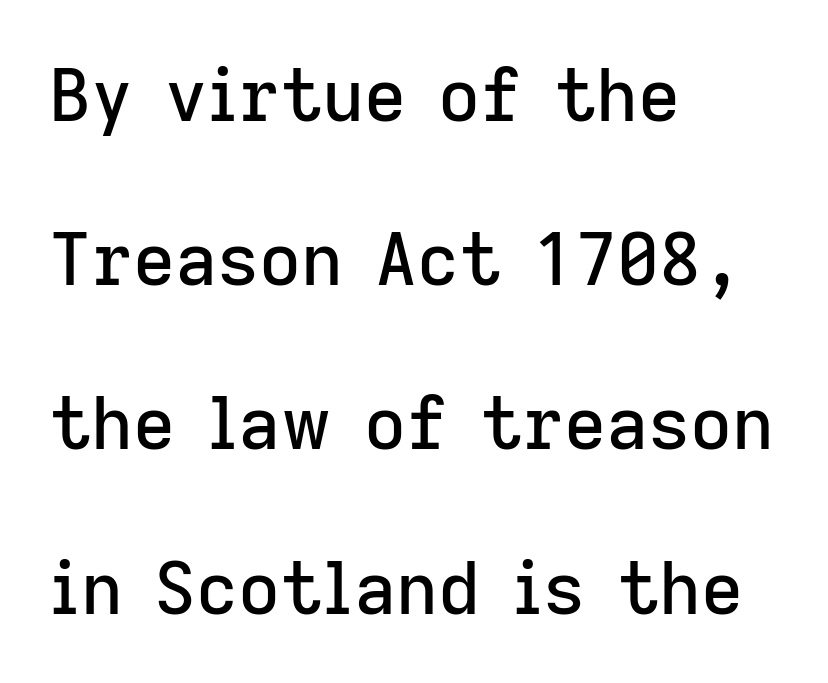
Q: Is the text italic (slanted)? A: No, it is upright.
Q: Is the typeface a serif or a sans-serif typeface? A: Sans-serif.
Q: Is the text underlined? A: No.
Q: How is the paragraph aligned? A: Left-aligned.
Q: Is the spacing between letters normal or unusually wide? A: Normal.
Q: Is the spacing between lines tight, normal or loose? A: Loose.
Q: Width (condensed, normal, or wide)? A: Normal.
Q: Stroke contrast? A: Low.
Q: x-height? A: Medium.
Q: Monospaced? A: No.
